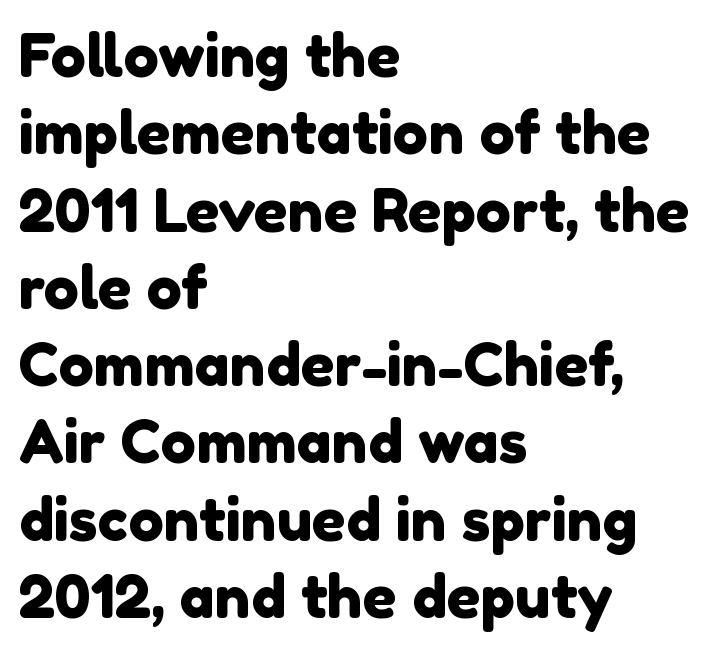
This sample uses plain, unmodified letter spacing. These lines sit exactly where default settings would place them. Do the characters align in a grid? No, the font is proportional. In terms of letterform style, serifs are entirely absent. Caption: multi-line text, flush left, ragged right. Beneath every word, the page is bare.
